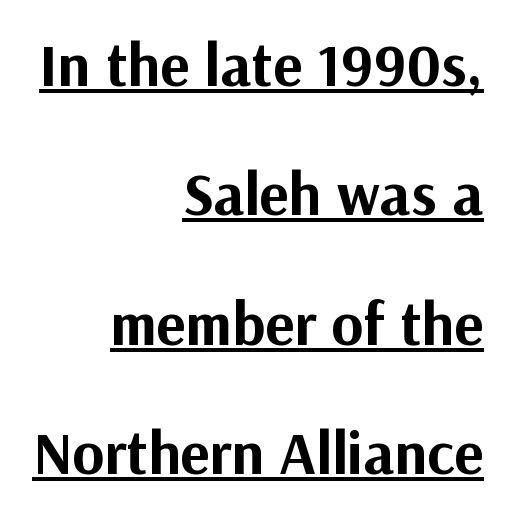
{"serif": "no", "italic": "no", "bold": "yes", "weight": "bold", "width": "normal", "stroke_contrast": "medium", "x_height": "medium", "monospaced": "no", "underline": "yes", "align": "right", "line_spacing": "loose", "line_spacing_ratio": 2.12, "letter_spacing": "normal", "letter_spacing_em": 0.0, "glyph_px": 61}
